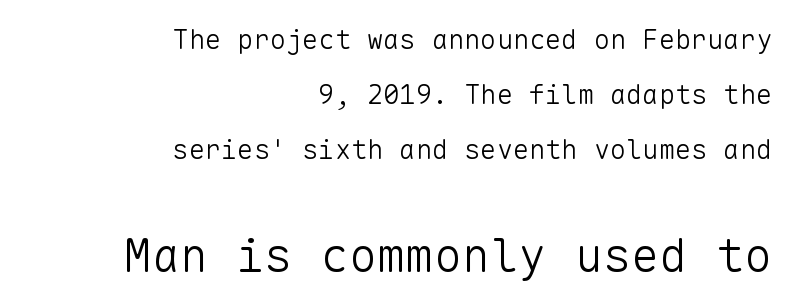
The image shows 47 px light sans-serif type, upright, monospaced; set right-aligned, loose line spacing (2.04x), normal letter spacing, not underlined; the second (bottom) block is 1.74x larger; low stroke contrast and a medium x-height.
